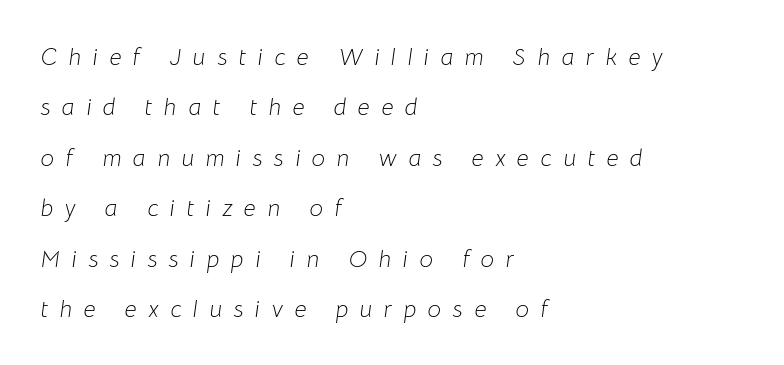
Q: Is the text bold? A: No.
Q: Is the text italic (slanted)? A: Yes, it leans right by about 8 degrees.
Q: Is the text underlined? A: No.
Q: How is the paragraph aligned? A: Left-aligned.
Q: Is the spacing between letters normal or unusually wide? A: Unusually wide.
Q: Is the spacing between lines tight, normal or loose? A: Loose.
